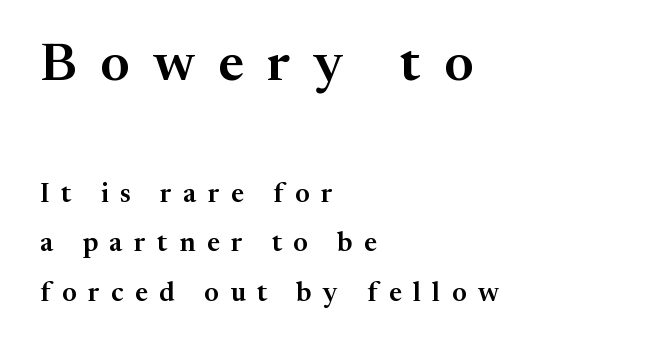
Q: Is the text italic (slanted)? A: No, it is upright.
Q: Is the typeface a serif or a sans-serif typeface? A: Serif.
Q: Is the text underlined? A: No.
Q: How is the paragraph aligned? A: Left-aligned.
Q: Is the spacing between letters normal or unusually wide? A: Unusually wide.
Q: Which block of text is set in a larger size, the first (top) or the second (bottom)? A: The first (top) one.
Q: Width (condensed, normal, or wide)? A: Normal.
Q: Stroke contrast? A: Medium.
Q: x-height? A: Medium.
Q: Monospaced? A: No.
